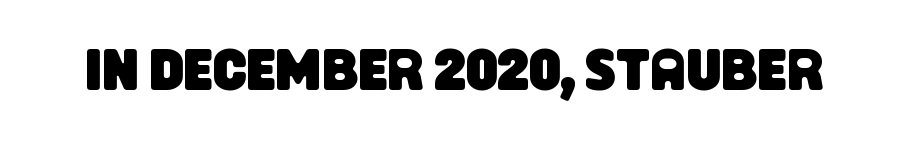
The image shows 59 px condensed sans-serif type; set normal letter spacing, not underlined; low stroke contrast and a large x-height.
